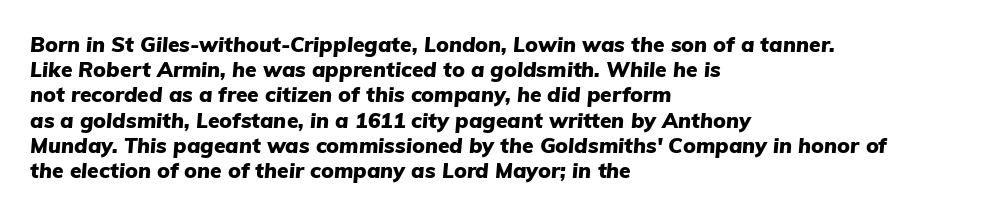
{"italic": "yes", "lean": "right", "slant_degrees": 5, "bold": "yes", "underline": "no", "align": "left", "line_spacing_ratio": 1.2, "letter_spacing": "normal", "letter_spacing_em": 0.0, "glyph_px": 21}
